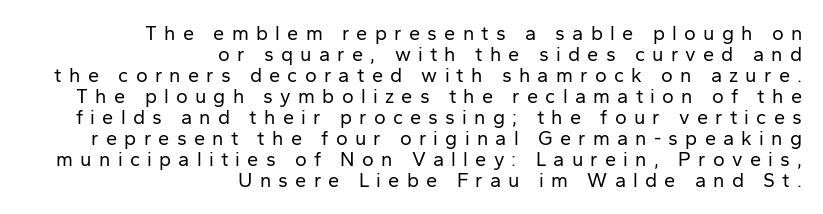
The image shows 20 px text type, upright; set right-aligned, tight line spacing (1.05x), unusually wide letter spacing (+0.36 em), not underlined.
